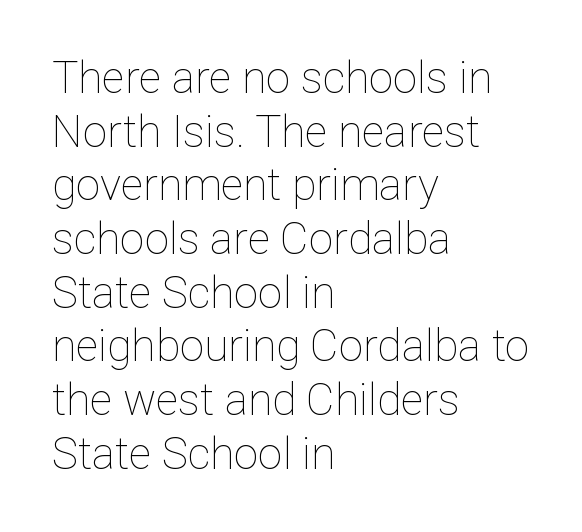
Q: Is the text bold? A: No.
Q: Is the text italic (slanted)? A: No, it is upright.
Q: Is the text underlined? A: No.
Q: How is the paragraph aligned? A: Left-aligned.
Q: Is the spacing between letters normal or unusually wide? A: Normal.
Q: Width (condensed, normal, or wide)? A: Normal.
Q: Stroke contrast? A: Low.
Q: x-height? A: Medium.
Q: Monospaced? A: No.
